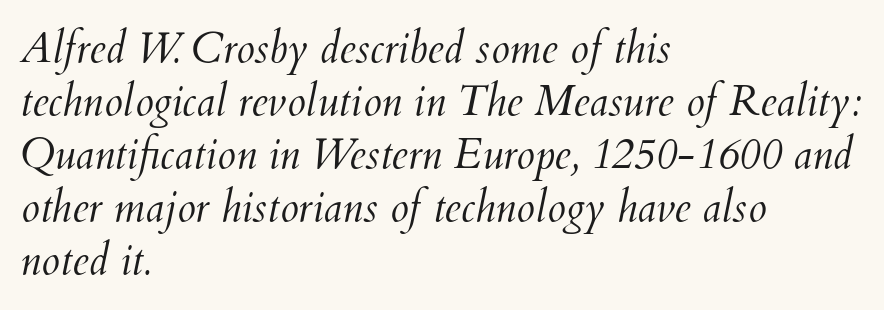
The image shows 42 px light type, italic (leaning right); set left-aligned, normal line spacing (1.26x), normal letter spacing, not underlined; medium stroke contrast and a small x-height.
